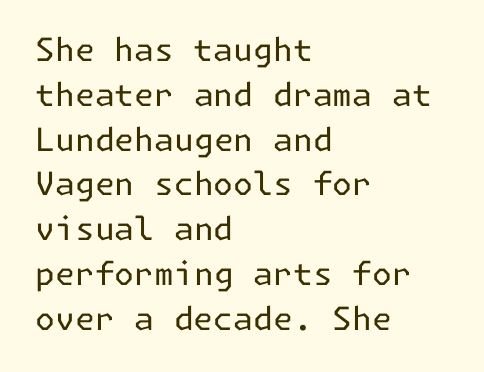
{"serif": "no", "italic": "no", "bold": "no", "weight": "regular", "width": "normal", "stroke_contrast": "low", "x_height": "medium", "underline": "no", "align": "left", "line_spacing": "normal", "line_spacing_ratio": 1.4, "letter_spacing": "normal", "letter_spacing_em": 0.0, "glyph_px": 32}
